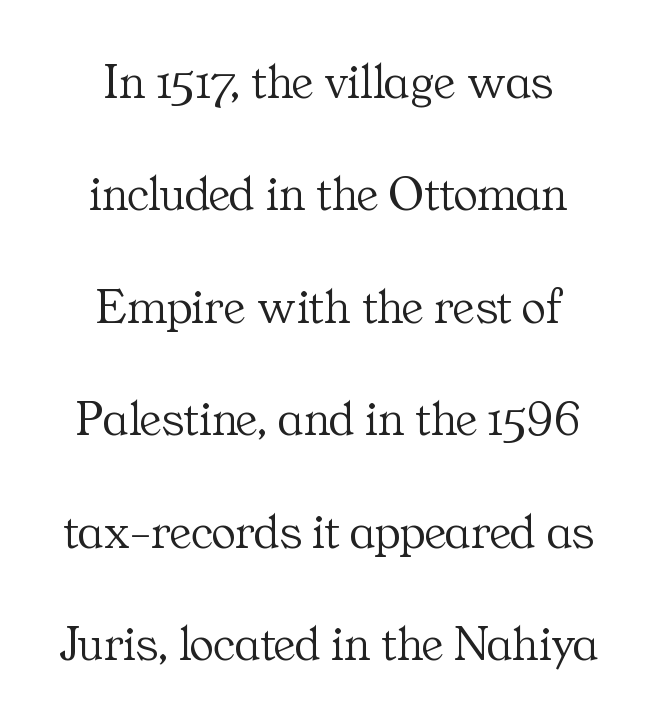
The image shows 50 px light serif type, upright; set centered, loose line spacing (2.25x), normal letter spacing, not underlined; medium stroke contrast and a medium x-height.
